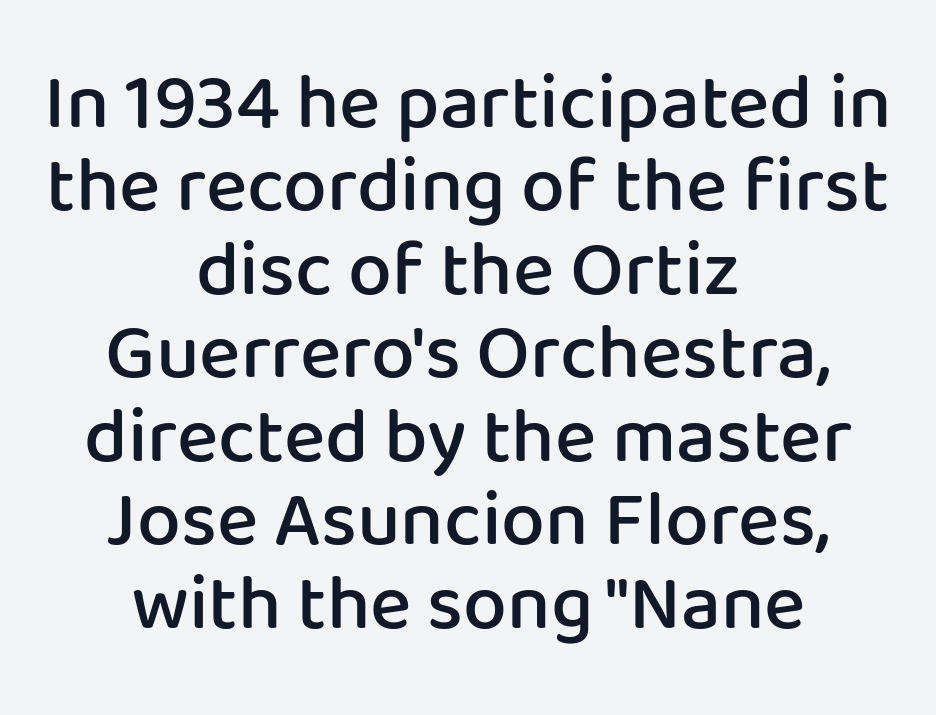
The passage shown is typed in a proportional face where columns would drift. Characters follow at the spacing the type designer built in. A semibold gives these letters moderate extra thickness, short of bold. Grotesque or geometric, the face here clearly has no serifs.
